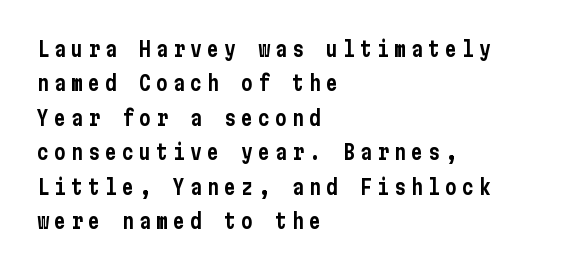
Q: Is the text italic (slanted)? A: No, it is upright.
Q: Is the text underlined? A: No.
Q: How is the paragraph aligned? A: Left-aligned.
Q: Is the spacing between letters normal or unusually wide? A: Unusually wide.
